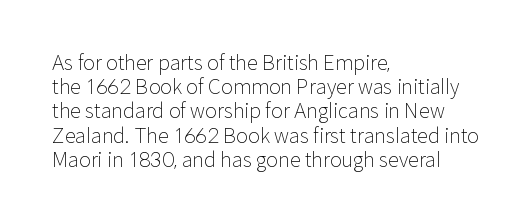
{"italic": "no", "bold": "no", "underline": "no", "align": "left", "line_spacing_ratio": 1.21, "letter_spacing": "normal", "letter_spacing_em": 0.0, "glyph_px": 20}
